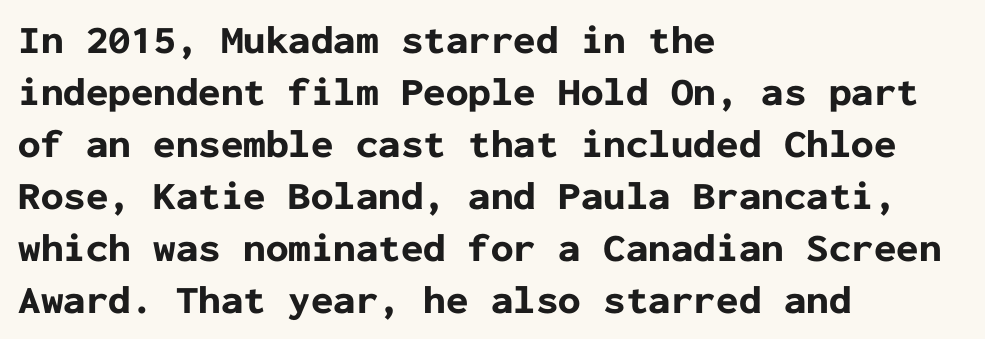
Q: Is the text bold? A: Yes.
Q: Is the text italic (slanted)? A: No, it is upright.
Q: Is the typeface a serif or a sans-serif typeface? A: Sans-serif.
Q: Is the text underlined? A: No.
Q: How is the paragraph aligned? A: Left-aligned.
Q: Is the spacing between letters normal or unusually wide? A: Normal.
Q: Is the spacing between lines tight, normal or loose? A: Normal.
Q: Width (condensed, normal, or wide)? A: Normal.
Q: Stroke contrast? A: Low.
Q: x-height? A: Medium.
Q: Monospaced? A: Yes.
